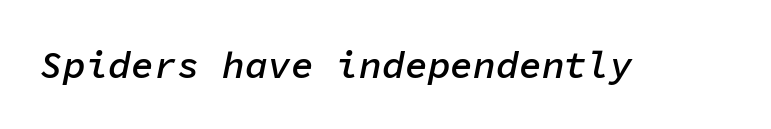
{"italic": "yes", "lean": "right", "slant_degrees": 11, "bold": "semi", "weight": "semibold", "width": "normal", "stroke_contrast": "low", "x_height": "medium", "monospaced": "yes", "underline": "no", "letter_spacing": "normal", "letter_spacing_em": 0.0, "glyph_px": 38}
